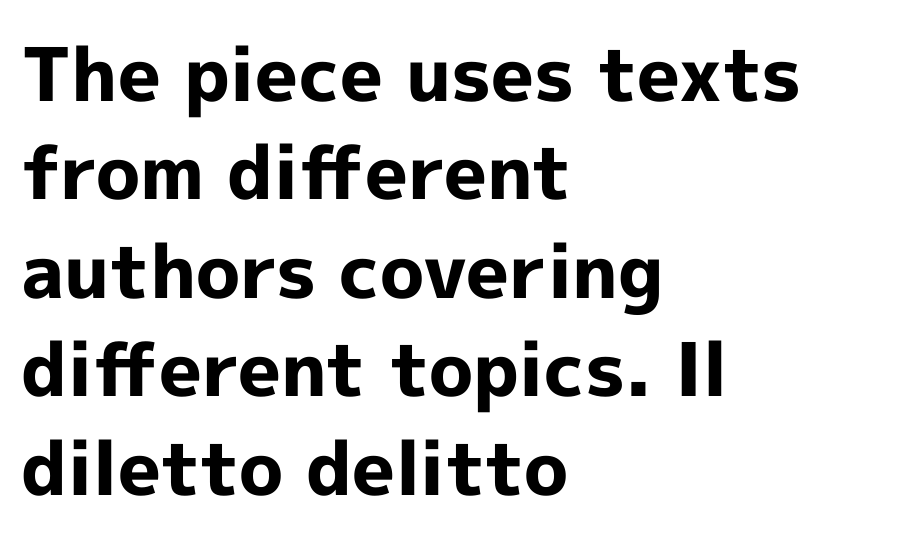
Q: Is the text bold? A: Yes.
Q: Is the text italic (slanted)? A: No, it is upright.
Q: Is the typeface a serif or a sans-serif typeface? A: Sans-serif.
Q: Is the text underlined? A: No.
Q: How is the paragraph aligned? A: Left-aligned.
Q: Is the spacing between letters normal or unusually wide? A: Normal.
Q: Is the spacing between lines tight, normal or loose? A: Normal.
Q: Width (condensed, normal, or wide)? A: Normal.
Q: x-height? A: Medium.
Q: Monospaced? A: No.
